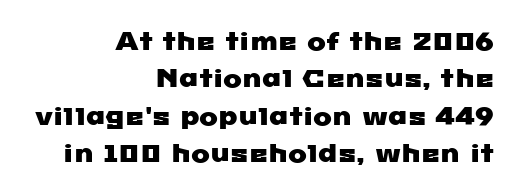
No extra tracking has been applied to these lines. The rendering uses a moderate line-height, typical for paragraphs. Reading down the block, your eye finds every line finishing at a fixed right position. Any mark beneath the type? The region is blank.
